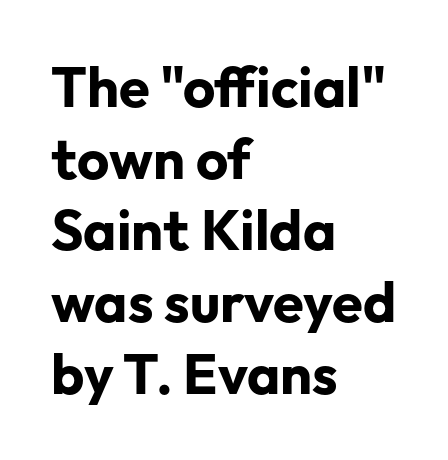
{"serif": "no", "italic": "no", "bold": "yes", "weight": "bold", "width": "normal", "stroke_contrast": "low", "x_height": "medium", "monospaced": "no", "underline": "no", "align": "left", "line_spacing": "normal", "line_spacing_ratio": 1.28, "letter_spacing": "normal", "letter_spacing_em": 0.0, "glyph_px": 56}
